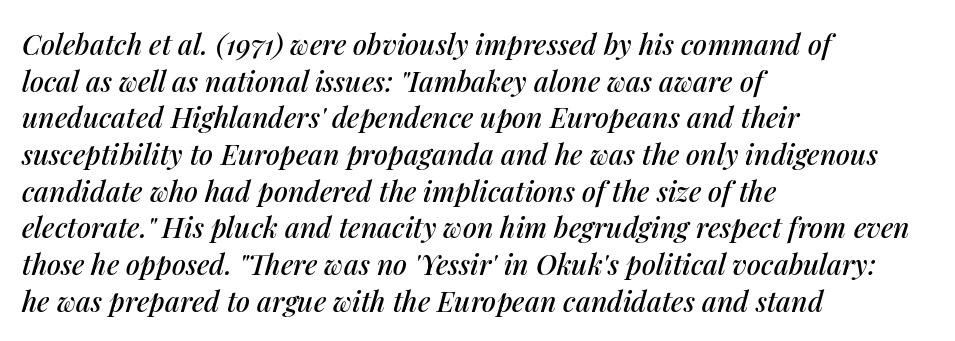
The image shows 28 px text type, italic (leaning right); set left-aligned, normal line spacing (1.31x), normal letter spacing, not underlined; medium stroke contrast and a medium x-height.
